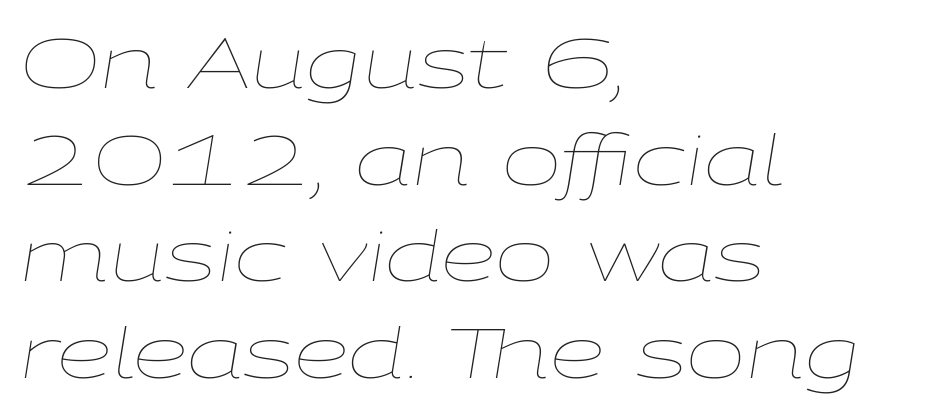
{"italic": "yes", "lean": "right", "slant_degrees": 9, "bold": "no", "weight": "thin", "width": "wide", "stroke_contrast": "low", "x_height": "medium", "monospaced": "no", "underline": "no", "align": "left", "line_spacing": "normal", "line_spacing_ratio": 1.36, "letter_spacing": "normal", "letter_spacing_em": 0.0, "glyph_px": 71}
